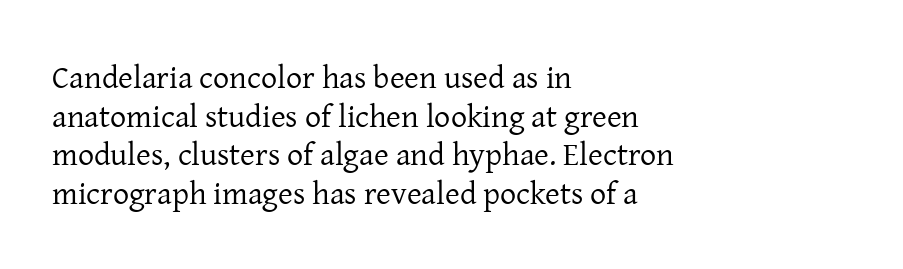
A typesetter would call this proportional, since set widths differ per character. No heavy texture on the line: the type isn't bold. Stroke terminals: seriffed. Italic? Not at all — the glyphs are vertical. The paragraph has a hard left edge and a soft right edge. The zone under the glyphs is completely vacant.
